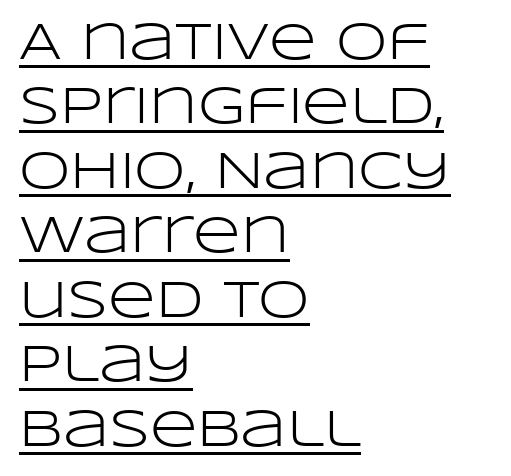
Q: Is the text bold? A: No.
Q: Is the text italic (slanted)? A: No, it is upright.
Q: Is the typeface a serif or a sans-serif typeface? A: Sans-serif.
Q: Is the text underlined? A: Yes.
Q: How is the paragraph aligned? A: Left-aligned.
Q: Is the spacing between letters normal or unusually wide? A: Normal.
Q: Width (condensed, normal, or wide)? A: Wide.
Q: Stroke contrast? A: Low.
Q: x-height? A: Large.
Q: Monospaced? A: No.
